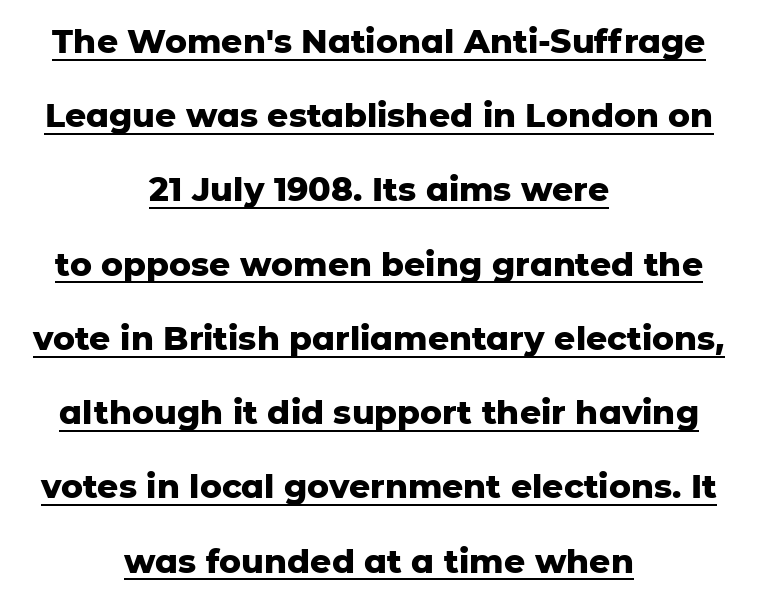
Q: Is the text bold? A: Yes.
Q: Is the text italic (slanted)? A: No, it is upright.
Q: Is the typeface a serif or a sans-serif typeface? A: Sans-serif.
Q: Is the text underlined? A: Yes.
Q: How is the paragraph aligned? A: Centered.
Q: Is the spacing between letters normal or unusually wide? A: Normal.
Q: Is the spacing between lines tight, normal or loose? A: Loose.
Q: Width (condensed, normal, or wide)? A: Normal.
Q: Stroke contrast? A: Low.
Q: x-height? A: Medium.
Q: Monospaced? A: No.
